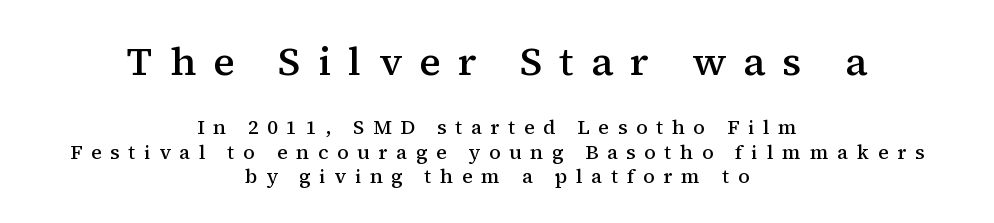
The typography opts for an upright posture over an oblique one. The tracking jumps out immediately: characters are airy and widely separated. The letters advance in unequal steps, a hallmark of proportional type. This sample uses a serif face. The strip under each line holds only bare page. This rendering uses center alignment, leaving both contours irregular but symmetric.
